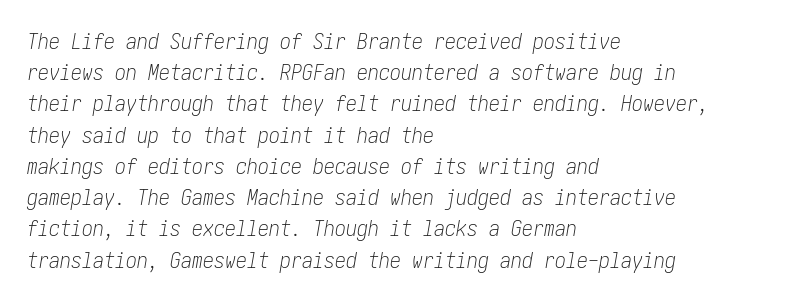
The image shows 22 px text type, italic (leaning right); set left-aligned, normal line spacing (1.42x), normal letter spacing, not underlined.
